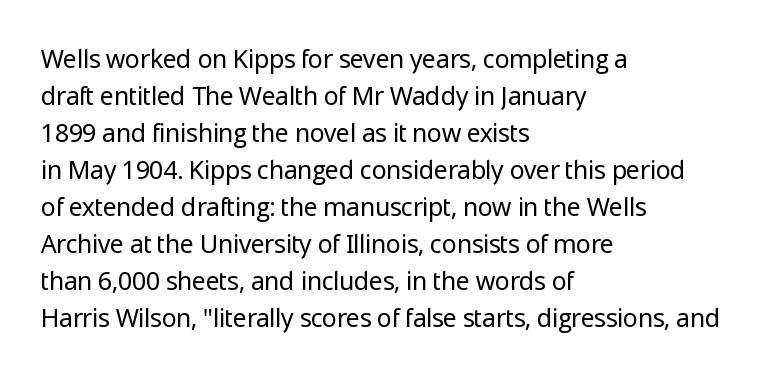
A typesetter would call this leading conventional body-copy spacing. Descender tails drop into unmarked territory. Visually the block forms a straight wall on the left and a jagged coastline on the right. Do the letters lean? They stand straight.
